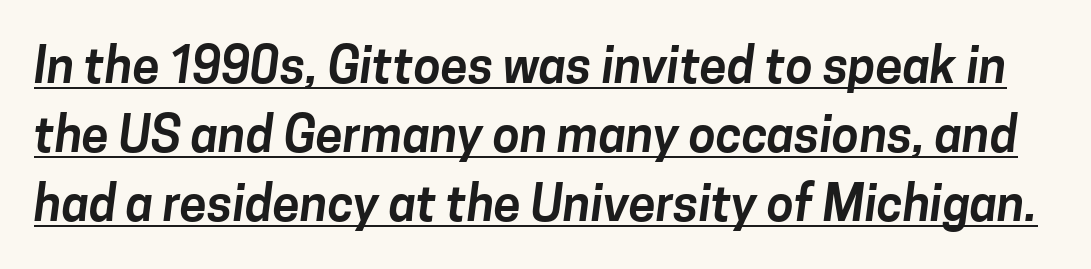
The image shows 49 px sans-serif type; set normal line spacing (1.41x), normal letter spacing, underlined; low stroke contrast and a medium x-height.
